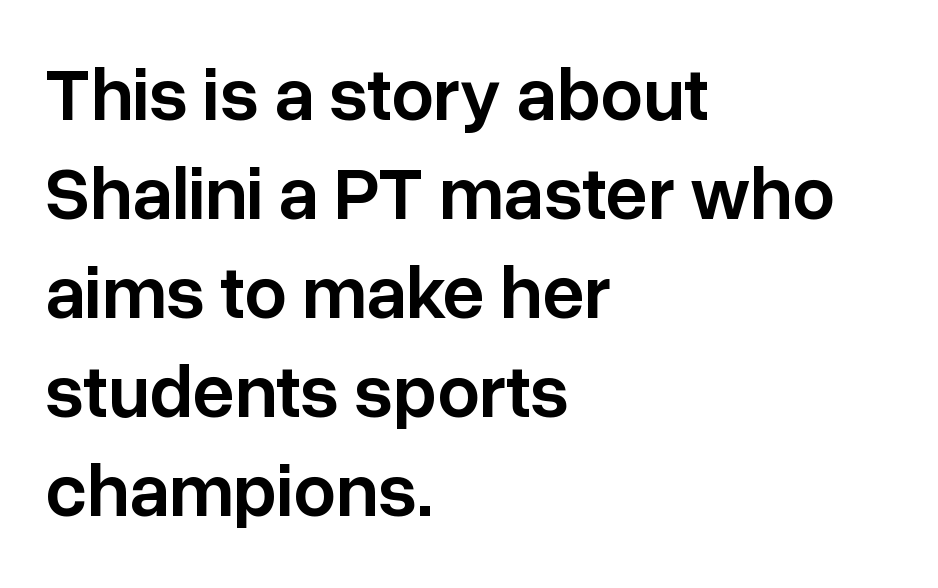
The image shows 75 px semibold sans-serif type, upright; set left-aligned, normal line spacing (1.32x), normal letter spacing, not underlined; low stroke contrast and a medium x-height.
